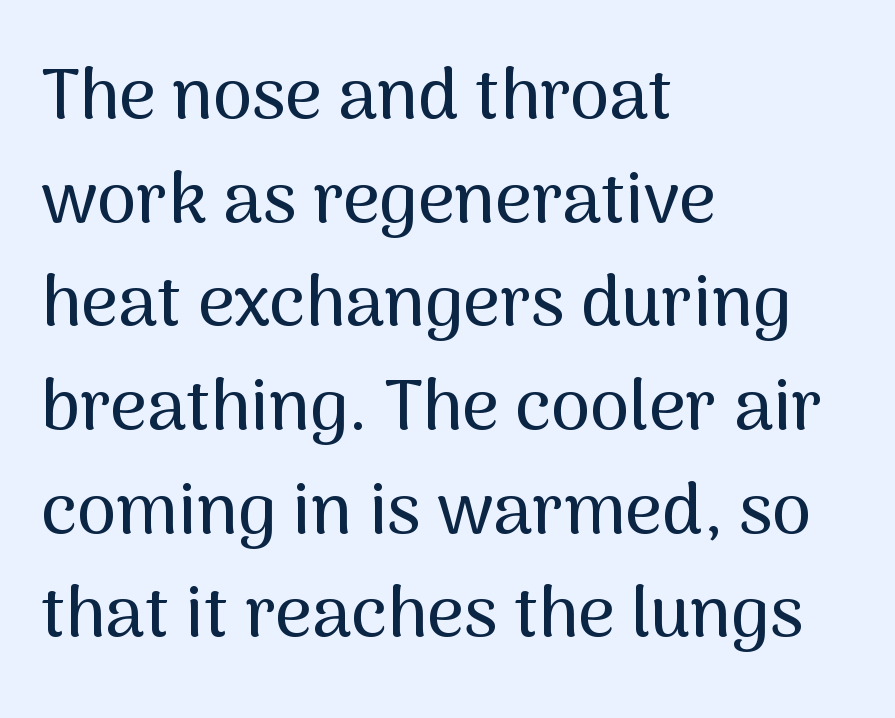
All the whitespace from short lines collects on the right. Short note: letters normally spaced. Is there any slant? The stems are plumb. The letters advance in unequal steps, a hallmark of proportional type.
